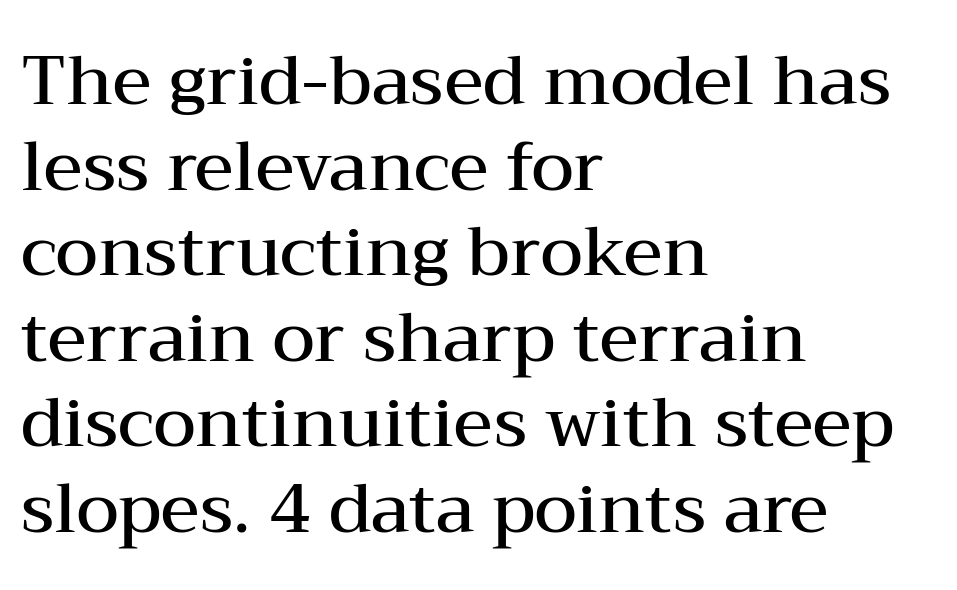
The image shows 69 px semibold, wide serif type, upright; set left-aligned, line spacing 1.24x, normal letter spacing, not underlined; medium stroke contrast and a medium x-height.
